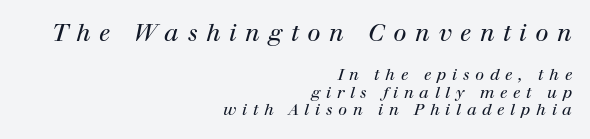
{"italic": "yes", "lean": "right", "slant_degrees": 12, "bold": "no", "underline": "no", "align": "right", "line_spacing": "tight", "line_spacing_ratio": 1.11, "letter_spacing": "wide", "letter_spacing_em": 0.35, "larger_block": "first", "size_ratio": 1.5, "glyph_px": 24}
